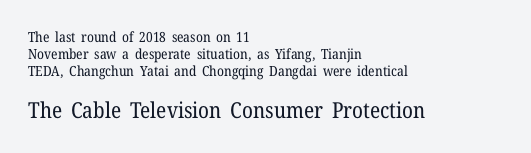
The image shows 22 px text type, upright; set left-aligned, line spacing 1.2x, normal letter spacing, not underlined; the second (bottom) block is 1.57x larger.
